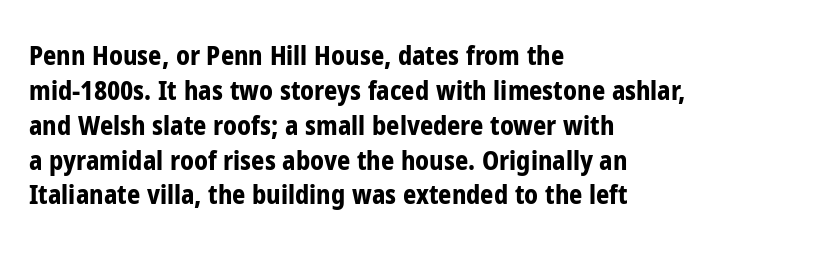
The image shows 26 px bold type, upright; set left-aligned, normal line spacing (1.34x), normal letter spacing, not underlined.
